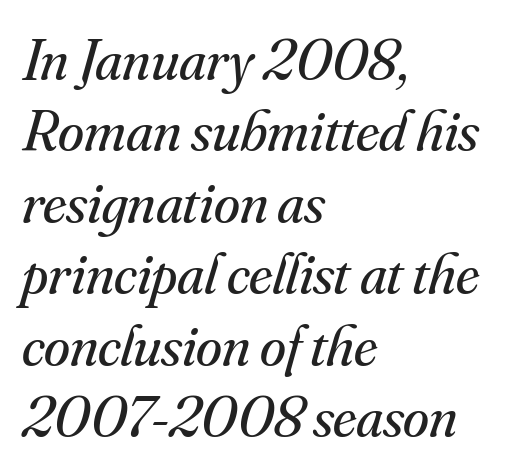
{"serif": "yes", "italic": "yes", "lean": "right", "slant_degrees": 16, "bold": "no", "weight": "regular", "width": "normal", "stroke_contrast": "medium", "x_height": "small", "monospaced": "no", "underline": "no", "align": "left", "line_spacing_ratio": 1.21, "letter_spacing": "normal", "letter_spacing_em": 0.0, "glyph_px": 59}
